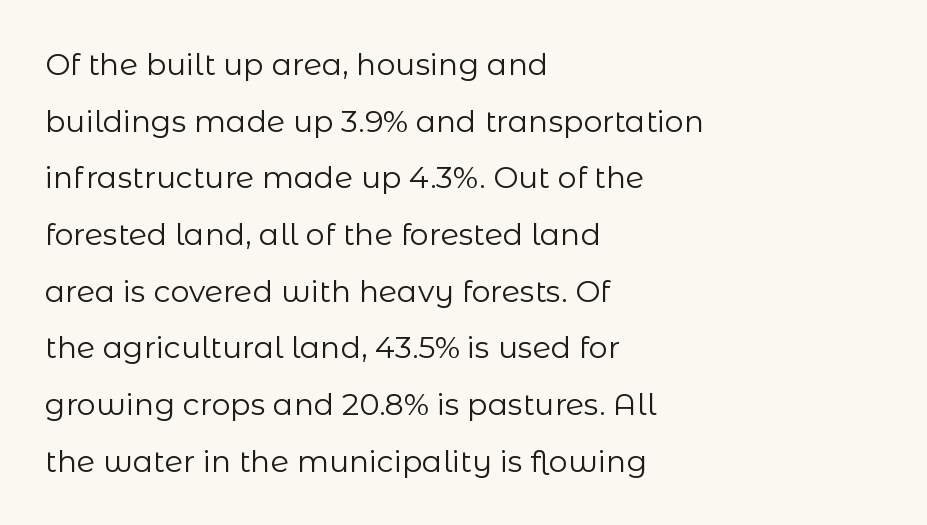
The compositor pushed each line to the left boundary. You could call the tracking neutral — neither tight nor loose. No extra ink here — the face is not bold. Serifs: no, the terminals of the letterforms are clean. Vertical strokes here are truly vertical.
